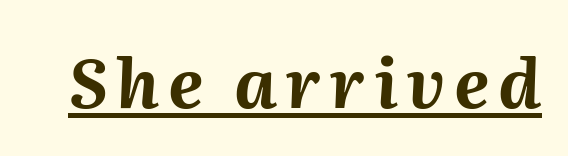
Strong, thick strokes mark this as bold type. Slant detected: the letters are inclined. The rendering uses natural spacing where letterforms have individual widths. Does a line run under the words? Yes, clearly.
